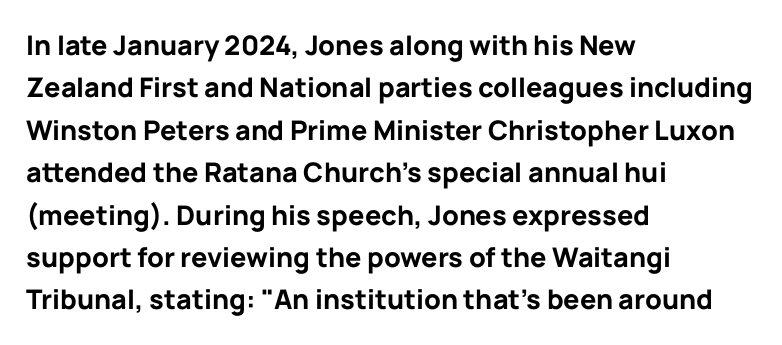
{"italic": "no", "bold": "yes", "underline": "no", "align": "left", "line_spacing": "normal", "line_spacing_ratio": 1.57, "letter_spacing": "normal", "letter_spacing_em": 0.0, "glyph_px": 27}
